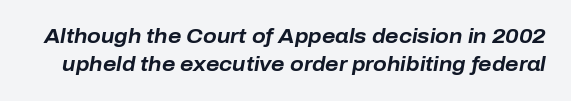
{"italic": "yes", "lean": "right", "slant_degrees": 10, "bold": "yes", "underline": "no", "line_spacing": "normal", "line_spacing_ratio": 1.39, "letter_spacing": "normal", "letter_spacing_em": 0.0, "glyph_px": 20}
